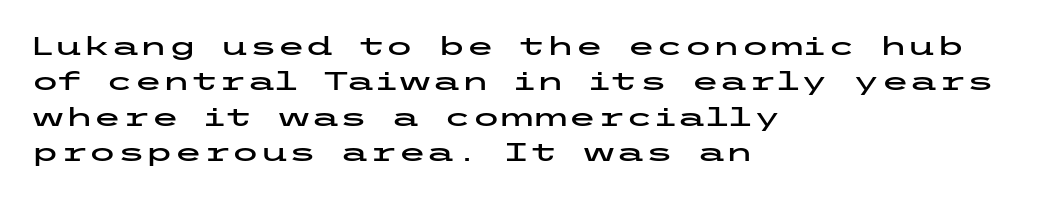
The passage shown stacks its lines at a standard gap. These lines stack with their left ends in a neat column. A roman cut, with each character standing at attention. Caption: standard tracking, unaltered. Words float on clear page, feet unadorned.
